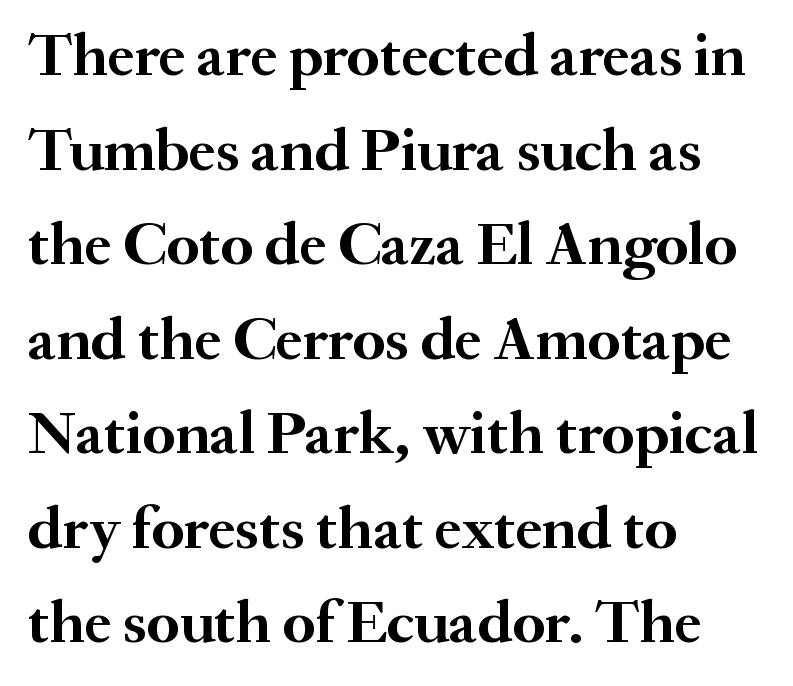
The leading is moderate, giving the passage an even texture. Looks like regular typesetting: each glyph gets only the width it needs. How heavy is the stroke? Heavy — this is a bold. The typesetter chose a ragged-right arrangement here.
